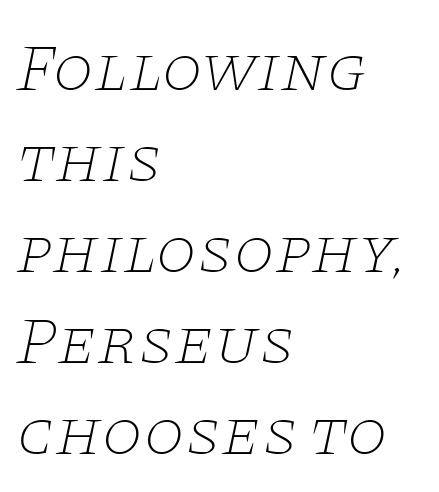
{"serif": "yes", "italic": "yes", "lean": "right", "slant_degrees": 11, "bold": "no", "weight": "thin", "width": "wide", "stroke_contrast": "low", "x_height": "large", "monospaced": "no", "underline": "no", "align": "left", "line_spacing": "normal", "line_spacing_ratio": 1.38, "letter_spacing": "normal", "letter_spacing_em": 0.0, "glyph_px": 66}
